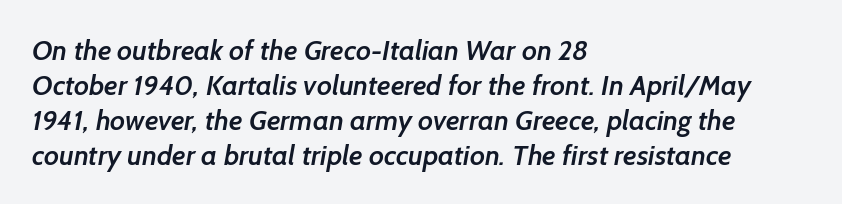
Q: Is the text bold? A: Semi-bold.
Q: Is the typeface a serif or a sans-serif typeface? A: Sans-serif.
Q: Is the text underlined? A: No.
Q: How is the paragraph aligned? A: Left-aligned.
Q: Is the spacing between letters normal or unusually wide? A: Normal.
Q: Is the spacing between lines tight, normal or loose? A: Normal.
Q: Width (condensed, normal, or wide)? A: Normal.
Q: Stroke contrast? A: Low.
Q: x-height? A: Medium.
Q: Monospaced? A: No.
